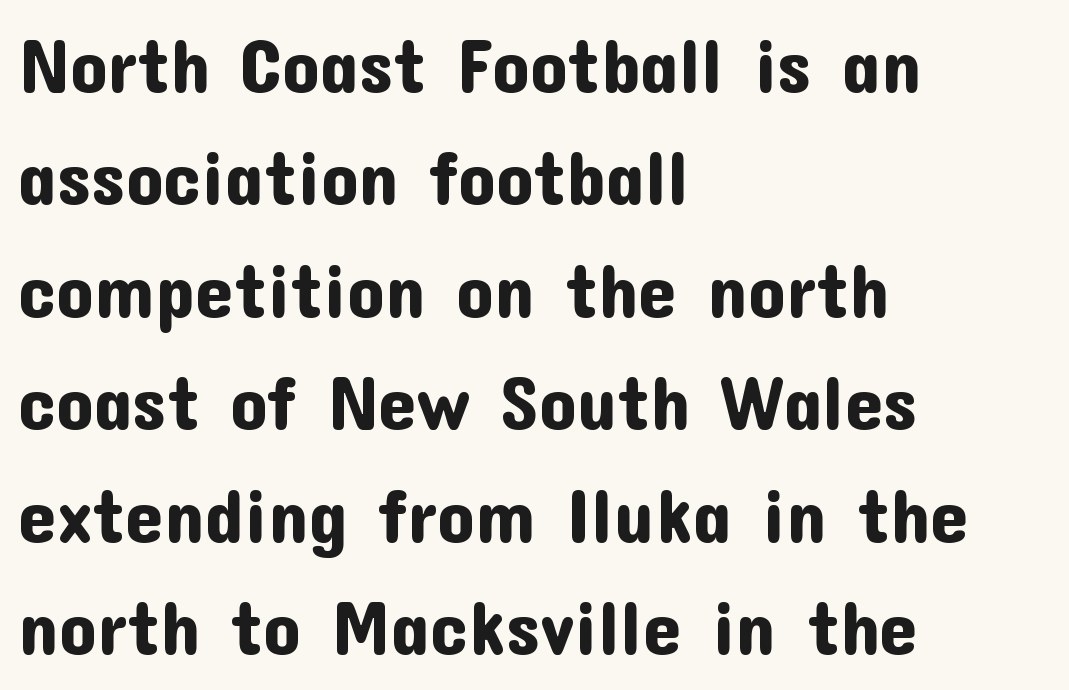
The image shows 76 px sans-serif type, upright; set left-aligned, normal line spacing (1.48x), normal letter spacing, not underlined; low stroke contrast and a medium x-height.
